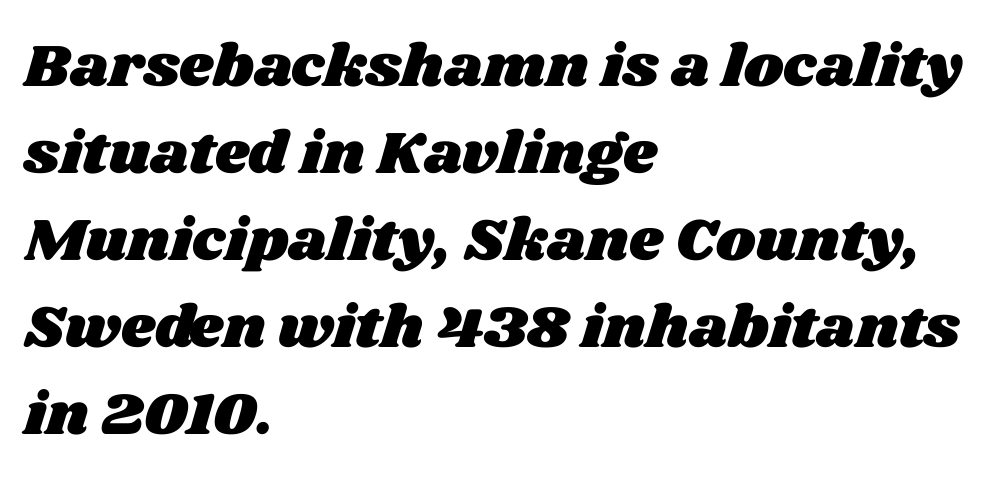
{"width": "wide", "stroke_contrast": "medium", "x_height": "large", "monospaced": "no", "underline": "no", "align": "left", "line_spacing": "normal", "line_spacing_ratio": 1.45, "letter_spacing": "normal", "letter_spacing_em": 0.0, "glyph_px": 60}
